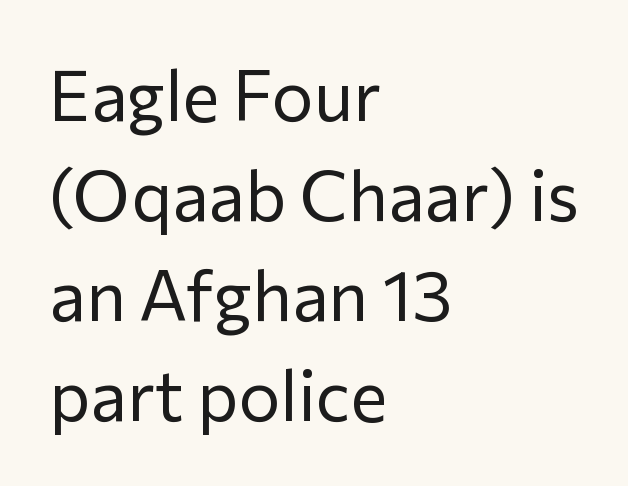
Q: Is the text bold? A: No.
Q: Is the text italic (slanted)? A: No, it is upright.
Q: Is the typeface a serif or a sans-serif typeface? A: Sans-serif.
Q: Is the text underlined? A: No.
Q: How is the paragraph aligned? A: Left-aligned.
Q: Is the spacing between letters normal or unusually wide? A: Normal.
Q: Is the spacing between lines tight, normal or loose? A: Normal.
Q: Width (condensed, normal, or wide)? A: Normal.
Q: Stroke contrast? A: Low.
Q: x-height? A: Medium.
Q: Monospaced? A: No.
